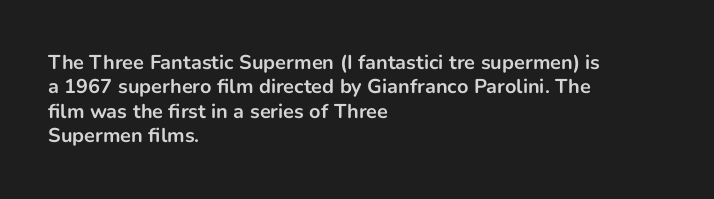
Q: Is the text bold? A: Yes.
Q: Is the text italic (slanted)? A: No, it is upright.
Q: Is the text underlined? A: No.
Q: How is the paragraph aligned? A: Left-aligned.
Q: Is the spacing between letters normal or unusually wide? A: Normal.
